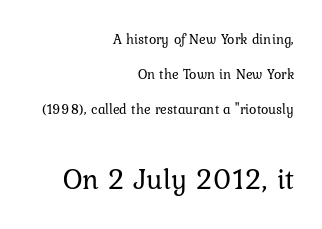
The image shows 29 px regular-weight type, upright; set right-aligned, loose line spacing (2.49x), normal letter spacing, not underlined; the second (bottom) block is 2.07x larger; low stroke contrast and a medium x-height.
